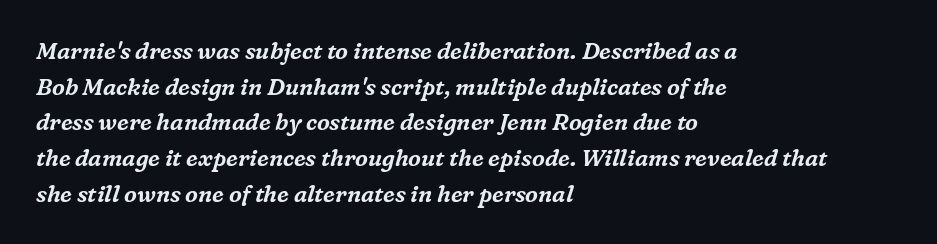
{"italic": "yes", "lean": "right", "slant_degrees": 16, "underline": "no", "align": "left", "line_spacing": "normal", "line_spacing_ratio": 1.55, "letter_spacing": "normal", "letter_spacing_em": 0.0, "glyph_px": 23}
